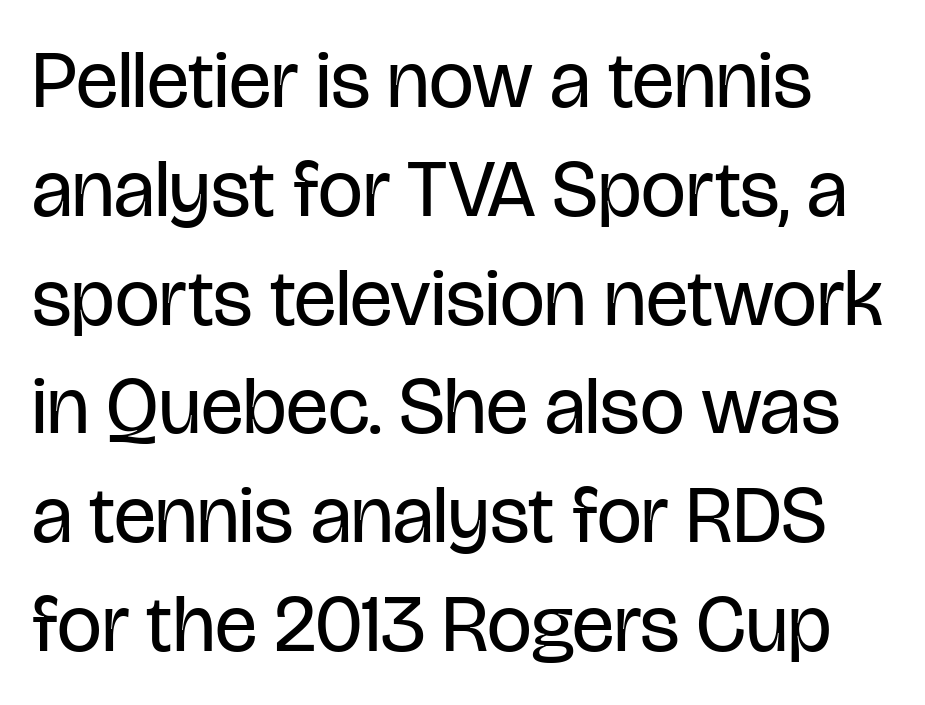
The image shows 80 px regular-weight, condensed sans-serif type, upright; set normal line spacing (1.36x), normal letter spacing, not underlined; low stroke contrast and a large x-height.
